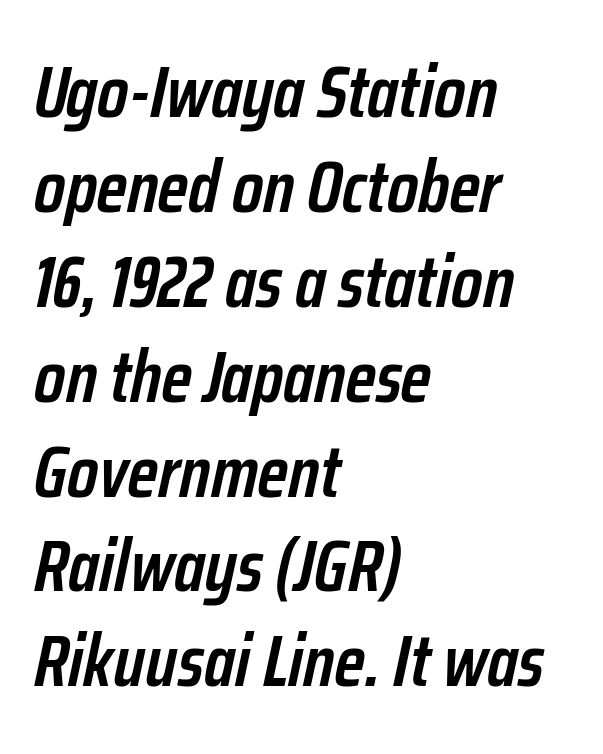
{"italic": "yes", "lean": "right", "slant_degrees": 12, "bold": "semi", "weight": "semibold", "width": "condensed", "stroke_contrast": "low", "x_height": "medium", "monospaced": "no", "underline": "no", "align": "left", "line_spacing": "normal", "line_spacing_ratio": 1.3, "letter_spacing": "normal", "letter_spacing_em": 0.0, "glyph_px": 73}
